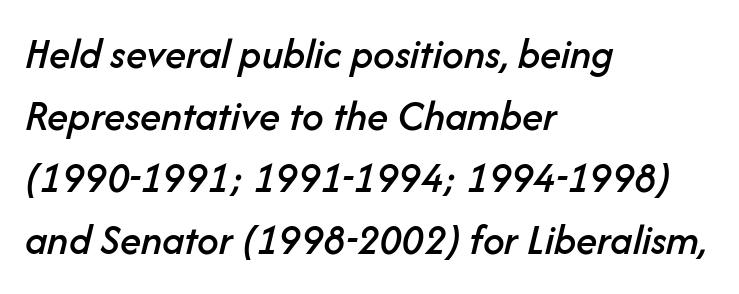
Q: Is the text italic (slanted)? A: Yes, it leans right by about 14 degrees.
Q: Is the text underlined? A: No.
Q: How is the paragraph aligned? A: Left-aligned.
Q: Is the spacing between letters normal or unusually wide? A: Normal.
Q: Is the spacing between lines tight, normal or loose? A: Normal.
Q: Width (condensed, normal, or wide)? A: Normal.
Q: Stroke contrast? A: Low.
Q: x-height? A: Medium.
Q: Monospaced? A: No.
